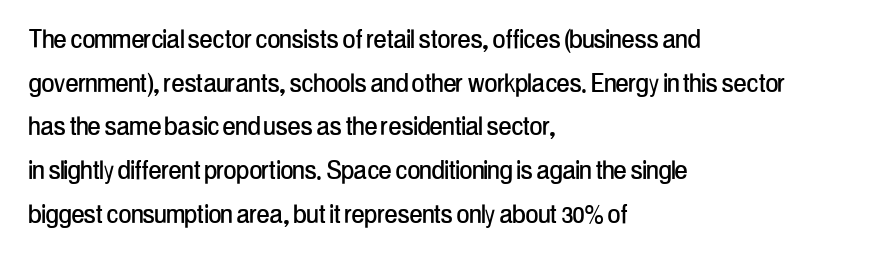
The face used here is proportionally spaced, like ordinary book or web type. Whoever set this chose a conventional vertical rhythm. Letter spacing: default. Letters rest on an invisible, unmarked baseline. Quick note: not italic, upright.
